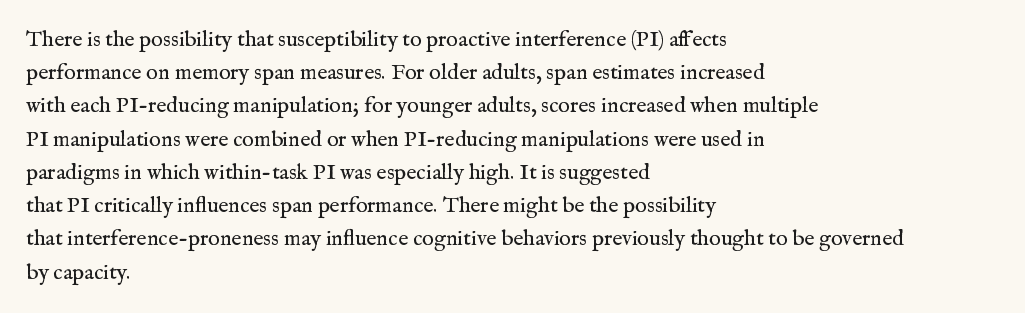
Tall strokes in this sample are plumb rather than angled. Weight: regular or lighter. Tracking value appears to be zero — textbook default spacing. The passage shown stacks its lines at a standard gap. The lines in this sample share a left origin and differ only in where they stop. Anything drawn beneath the words? Only blank space.
